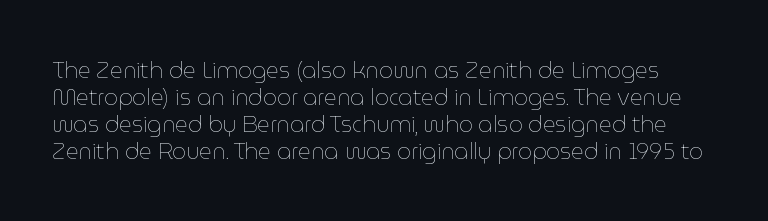
{"italic": "no", "bold": "no", "underline": "no", "line_spacing_ratio": 1.22, "letter_spacing": "normal", "letter_spacing_em": 0.0, "glyph_px": 22}
